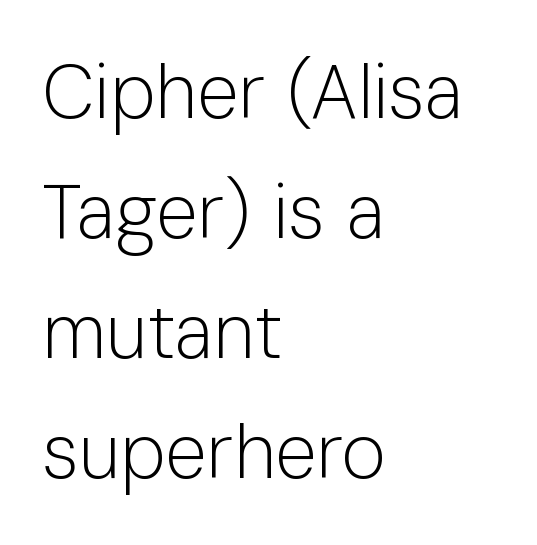
Q: Is the text bold? A: No.
Q: Is the text italic (slanted)? A: No, it is upright.
Q: Is the typeface a serif or a sans-serif typeface? A: Sans-serif.
Q: Is the text underlined? A: No.
Q: How is the paragraph aligned? A: Left-aligned.
Q: Is the spacing between letters normal or unusually wide? A: Normal.
Q: Is the spacing between lines tight, normal or loose? A: Normal.
Q: Width (condensed, normal, or wide)? A: Normal.
Q: Stroke contrast? A: Low.
Q: x-height? A: Medium.
Q: Monospaced? A: No.
